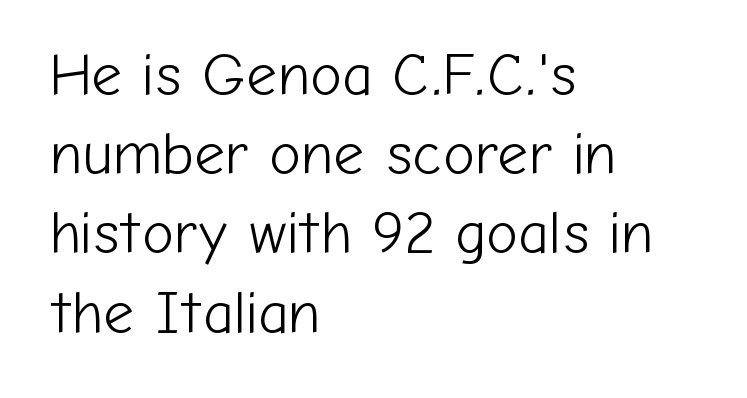
The image shows 60 px light sans-serif type, upright; set left-aligned, normal line spacing (1.32x), normal letter spacing, not underlined; low stroke contrast and a medium x-height.
